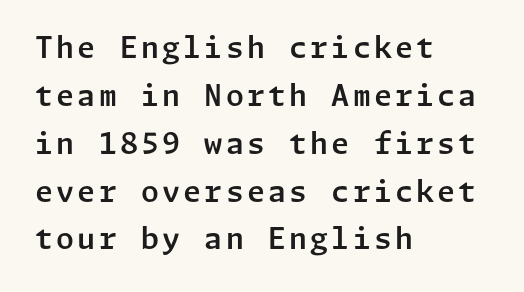
{"serif": "no", "italic": "no", "width": "normal", "stroke_contrast": "low", "x_height": "medium", "underline": "no", "align": "left", "line_spacing": "normal", "line_spacing_ratio": 1.65, "glyph_px": 29}
